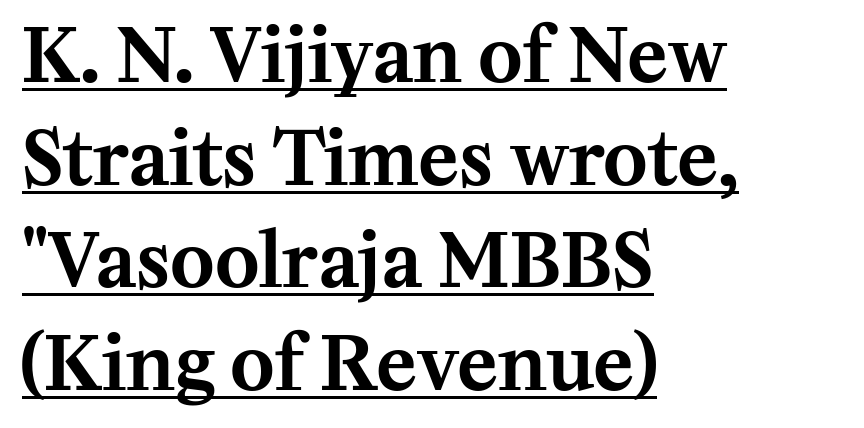
Whoever set this chose a conventional vertical rhythm. The font's upright variant was chosen for this text. Is this a fixed-width face? No — the glyphs have proportional, varying widths. The text was rendered using a seriffed face with decorative stroke endings.
